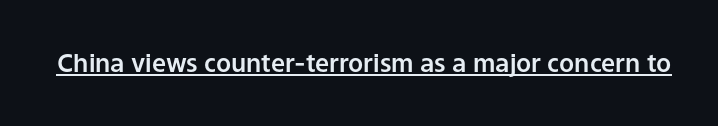
Q: Is the text italic (slanted)? A: No, it is upright.
Q: Is the text underlined? A: Yes.
Q: Is the spacing between letters normal or unusually wide? A: Normal.
